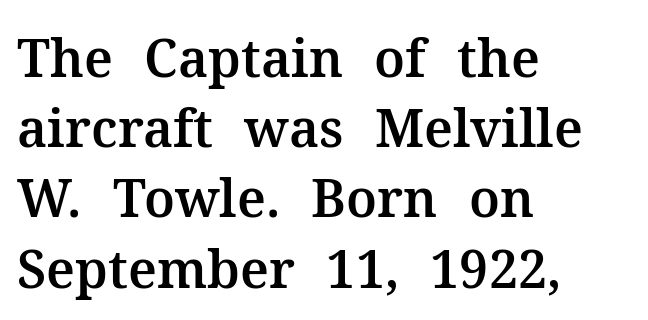
The image shows 52 px serif type, upright; set left-aligned, normal line spacing (1.35x), normal letter spacing, not underlined; medium stroke contrast and a medium x-height.
